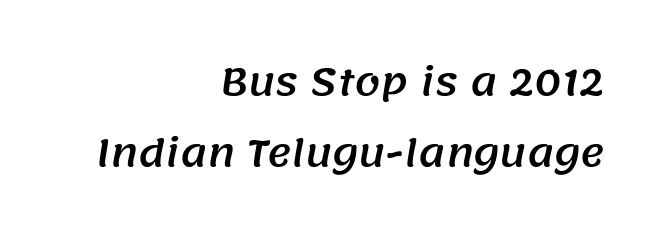
The image shows 37 px sans-serif type; set right-aligned, loose line spacing (1.93x), normal letter spacing, not underlined; medium stroke contrast and a large x-height.
